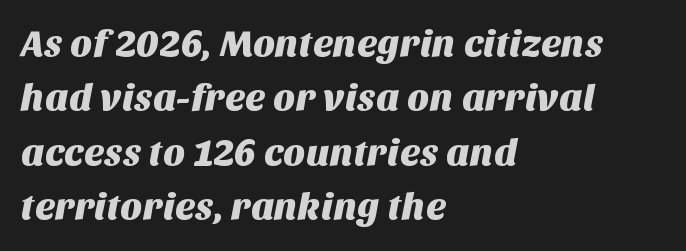
{"serif": "no", "width": "normal", "stroke_contrast": "medium", "x_height": "large", "monospaced": "no", "underline": "no", "align": "left", "line_spacing": "normal", "line_spacing_ratio": 1.43, "letter_spacing": "normal", "letter_spacing_em": 0.0, "glyph_px": 38}
